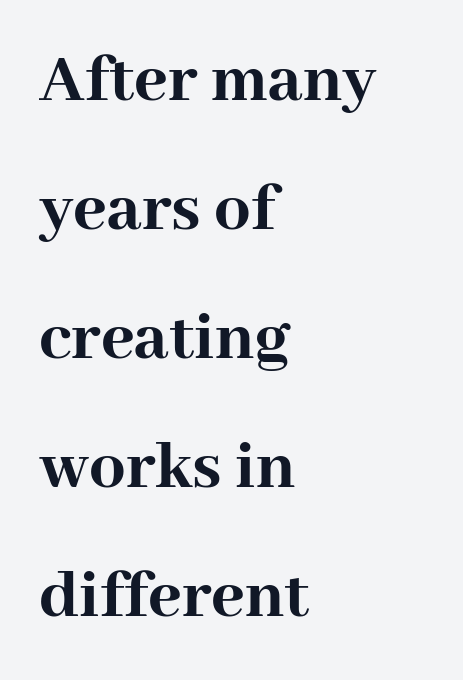
{"serif": "yes", "italic": "no", "bold": "yes", "weight": "semibold", "width": "normal", "stroke_contrast": "high", "x_height": "medium", "monospaced": "no", "underline": "no", "align": "left", "line_spacing_ratio": 1.79, "letter_spacing": "normal", "letter_spacing_em": 0.0, "glyph_px": 72}
